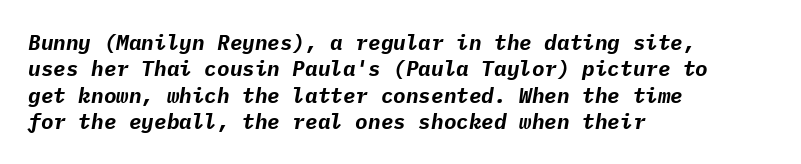
{"italic": "yes", "lean": "right", "slant_degrees": 9, "bold": "yes", "underline": "no", "align": "left", "line_spacing": "normal", "line_spacing_ratio": 1.26, "letter_spacing": "normal", "letter_spacing_em": 0.0, "glyph_px": 21}
